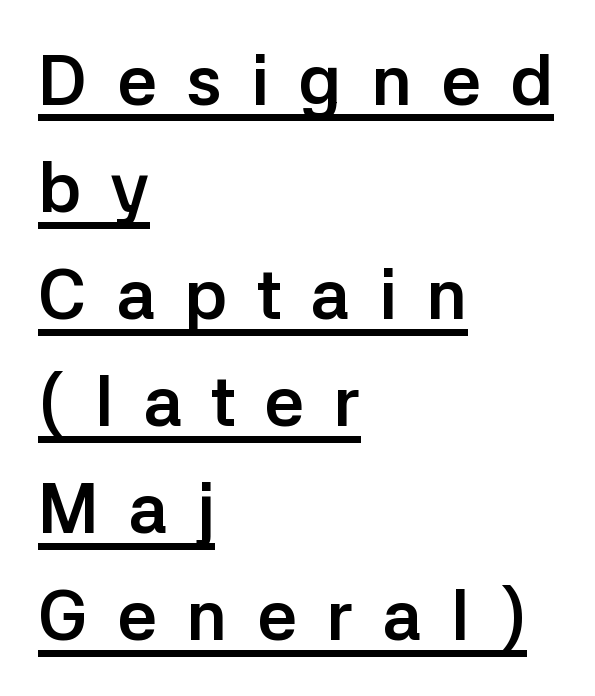
Regular leading. Characters remain perfectly vertical along every line. Every row of glyphs begins at an identical x-position on the left. Chunky letters — that's bold for sure.
